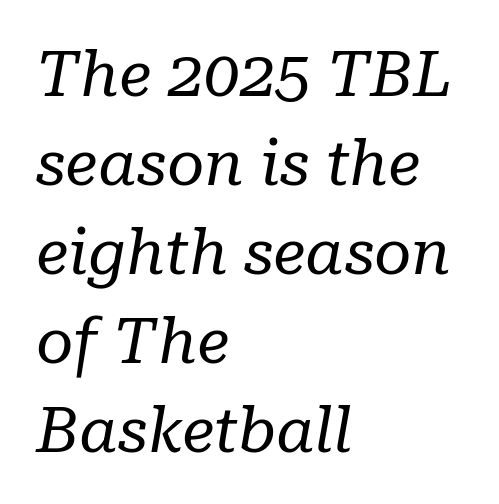
Layout note: lines flush left. You could not count columns in this text — the font is proportionally spaced. These lines sit exactly where default settings would place them. The line texture is even and compact thanks to regular tracking.
